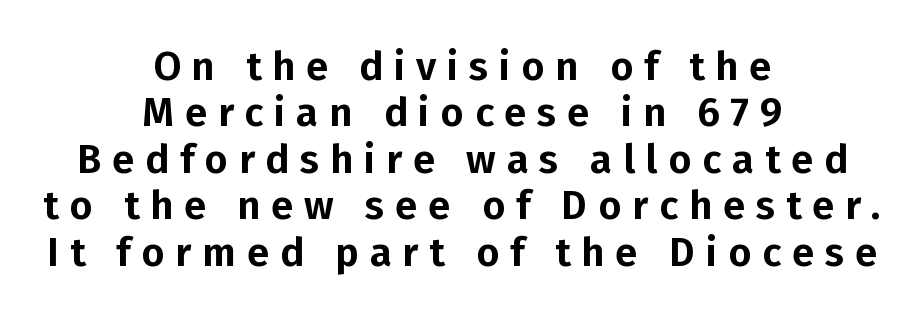
This is sans-serif lettering, the kind often seen on screens and signage. The text block is weighted toward neither margin, spreading evenly from the middle. Character widths vary here, with narrow letters taking less room than wide ones. The letters are spread apart with noticeably loose tracking. Each row of text sits above clean, open space. Upright lettering throughout.
